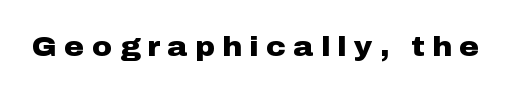
{"italic": "no", "bold": "yes", "underline": "no", "letter_spacing": "wide", "letter_spacing_em": 0.28, "glyph_px": 27}
